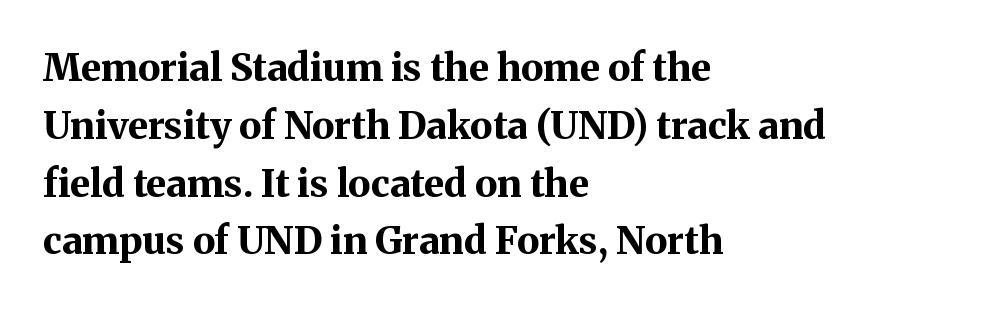
The font's upright variant was chosen for this text. Letterform terminals end in serifs throughout the passage. You'd pick this weight for a headline — it's a proper bold. Typeset ragged right — the left edge is the straight one. Here the designer chose a conventional face with non-uniform glyph widths.
